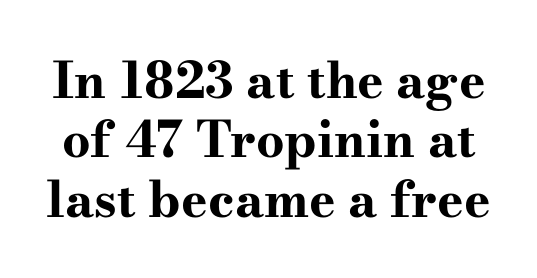
The passage shown is emphatically bold. Is there any slant? The stems are plumb. Examine the stroke ends and you'll spot serifs. Varying glyph widths throughout — classic text-font behaviour. Only glyphs here, with clear space below each row. The face used here is rendered with its standard letterfit.
